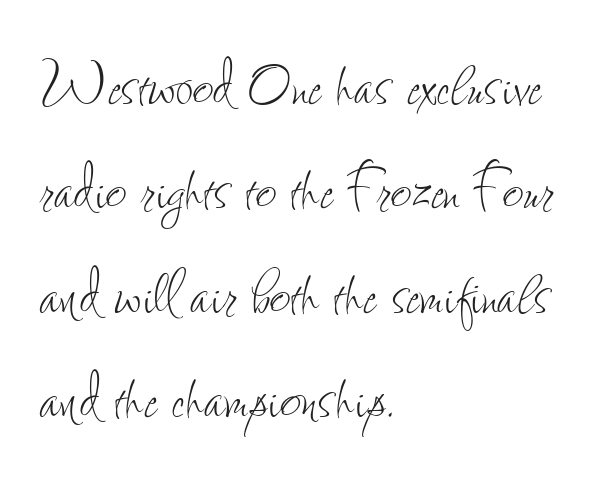
The image shows 73 px thin, condensed type; set left-aligned, normal line spacing (1.43x), normal letter spacing, not underlined; low stroke contrast and a small x-height.
